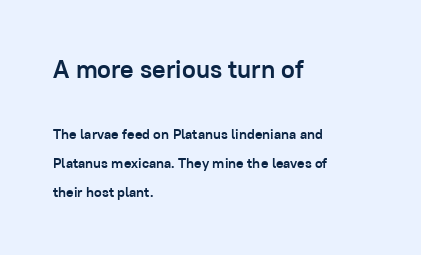
{"italic": "no", "bold": "yes", "underline": "no", "align": "left", "line_spacing": "loose", "line_spacing_ratio": 2.08, "letter_spacing": "normal", "letter_spacing_em": 0.0, "larger_block": "first", "size_ratio": 1.79, "glyph_px": 25}
